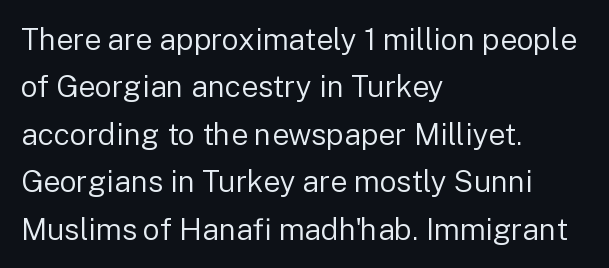
{"serif": "no", "italic": "no", "bold": "no", "weight": "regular", "width": "normal", "stroke_contrast": "low", "x_height": "medium", "monospaced": "no", "underline": "no", "align": "left", "line_spacing": "normal", "line_spacing_ratio": 1.58, "letter_spacing": "normal", "letter_spacing_em": 0.0, "glyph_px": 30}
